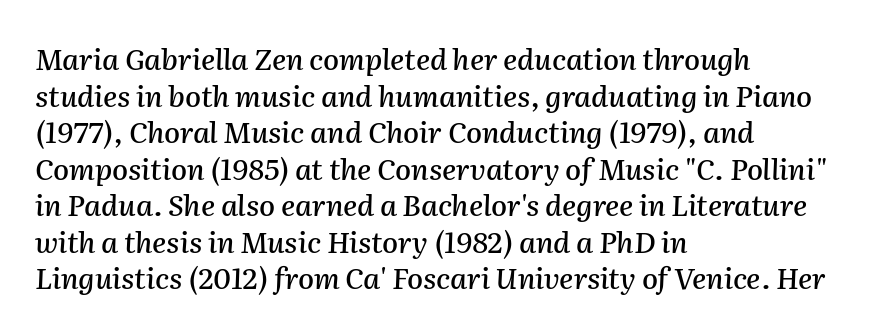
Q: Is the text italic (slanted)? A: Yes, it leans right by about 2 degrees.
Q: Is the text underlined? A: No.
Q: How is the paragraph aligned? A: Left-aligned.
Q: Is the spacing between letters normal or unusually wide? A: Normal.
Q: Is the spacing between lines tight, normal or loose? A: Normal.
Q: Width (condensed, normal, or wide)? A: Normal.
Q: Stroke contrast? A: Medium.
Q: x-height? A: Medium.
Q: Monospaced? A: No.
